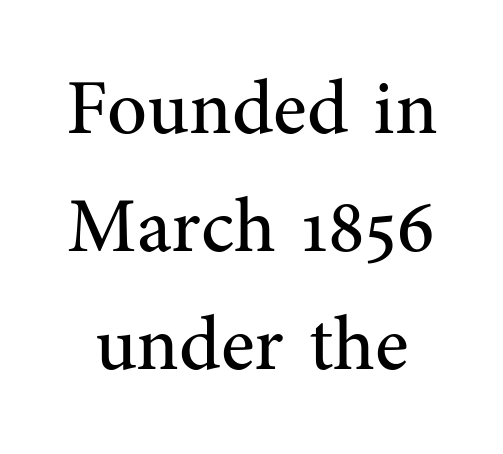
The image shows 78 px regular-weight serif type, upright; set normal line spacing (1.51x), normal letter spacing, not underlined; medium stroke contrast and a medium x-height.
